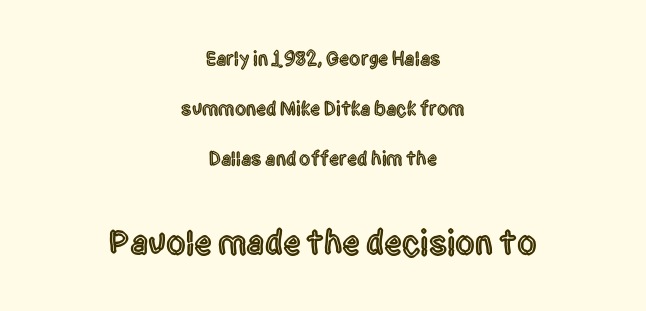
{"serif": "no", "italic": "no", "width": "condensed", "x_height": "large", "monospaced": "no", "underline": "no", "align": "center", "line_spacing": "loose", "line_spacing_ratio": 2.49, "letter_spacing": "normal", "letter_spacing_em": 0.0, "larger_block": "second", "size_ratio": 1.75, "glyph_px": 35}
